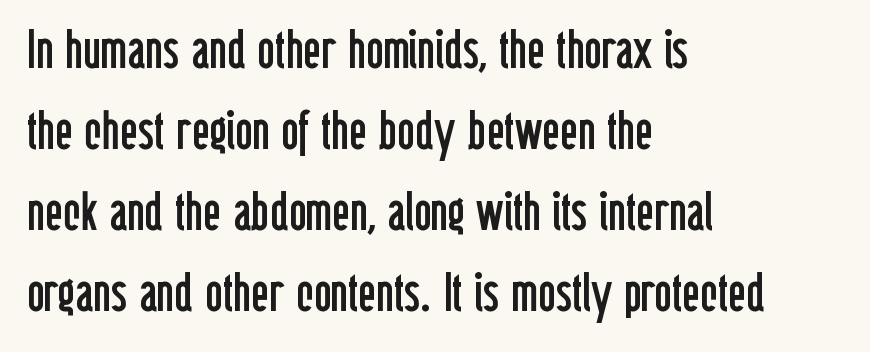
{"serif": "no", "italic": "no", "bold": "no", "weight": "regular", "width": "condensed", "stroke_contrast": "low", "x_height": "medium", "monospaced": "no", "underline": "no", "align": "left", "line_spacing": "normal", "line_spacing_ratio": 1.5, "letter_spacing": "normal", "letter_spacing_em": 0.0, "glyph_px": 54}
